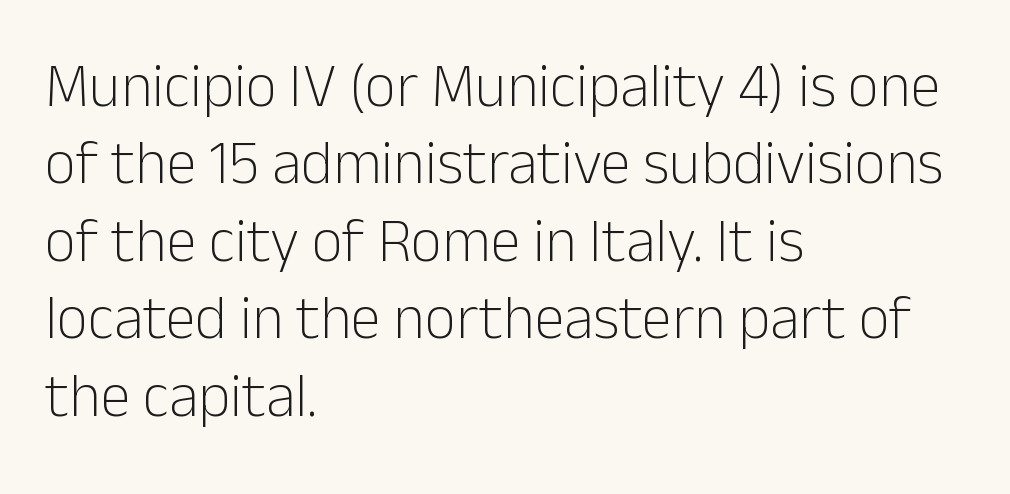
The face used here is proportionally spaced, like ordinary book or web type. Check under the words: just untouched page. Bold? No — there's no thickening of the strokes. These lines keep a tight, regular rhythm from letter to letter. The rendering anchors every line to the left-hand side.
